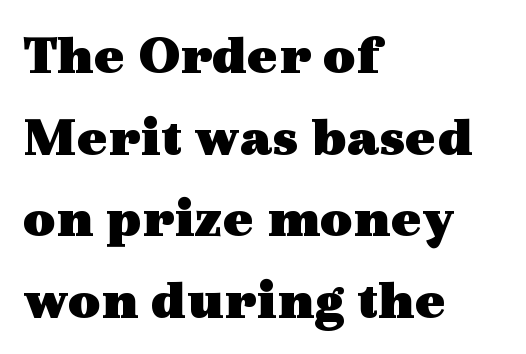
Q: Is the text bold? A: Yes.
Q: Is the text italic (slanted)? A: No, it is upright.
Q: Is the typeface a serif or a sans-serif typeface? A: Serif.
Q: Is the text underlined? A: No.
Q: How is the paragraph aligned? A: Left-aligned.
Q: Is the spacing between letters normal or unusually wide? A: Normal.
Q: Is the spacing between lines tight, normal or loose? A: Normal.
Q: Width (condensed, normal, or wide)? A: Wide.
Q: x-height? A: Medium.
Q: Monospaced? A: No.
